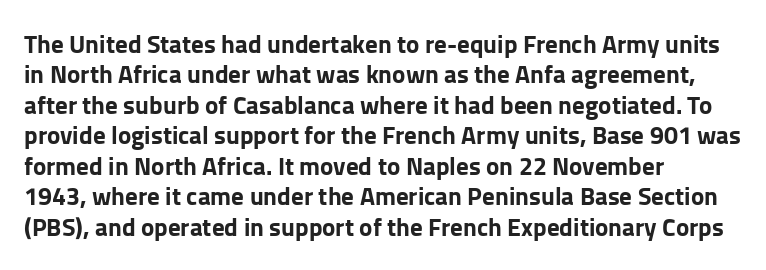
Each line starts at the same left margin while the right side varies. Words appear dense and cohesive because spacing is normal. What weight is shown? A full bold with thick strokes. Nope, not italic — everything's standing straight.
